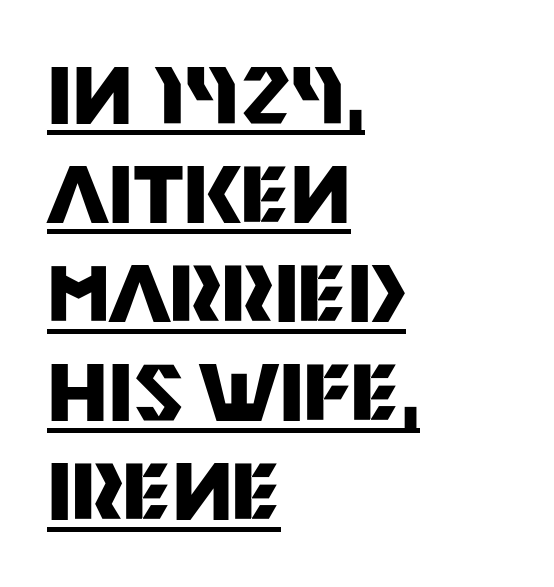
The image shows 78 px heavy sans-serif type, upright; set left-aligned, normal line spacing (1.27x), normal letter spacing, underlined; medium stroke contrast and a large x-height.
